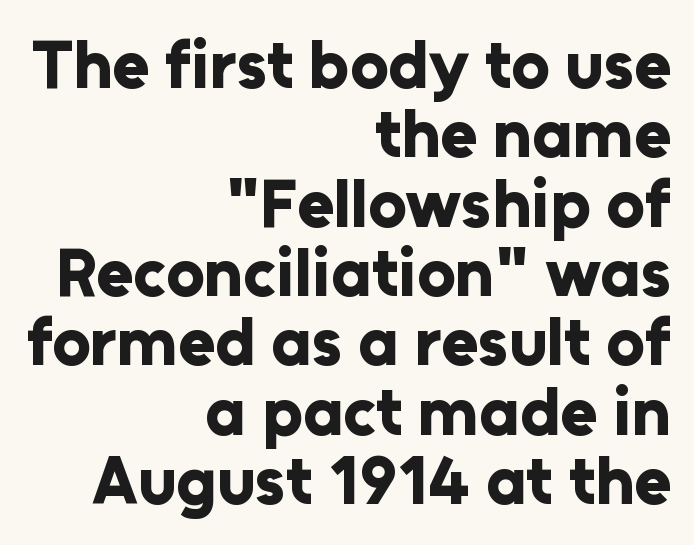
Words appear dense and cohesive because spacing is normal. Typeset ragged left — the right edge is the straight one. Pretty heavy lettering here — definitely bold. Spacing verdict: proportional, widths tailored to each character. The space directly below the letters is spotless. Designer's note — italics off, roman on.
